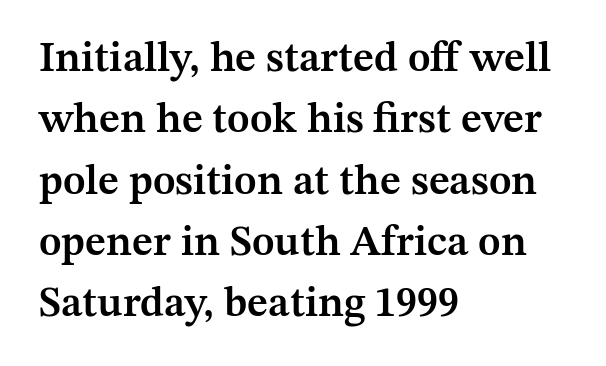
The image shows 42 px semibold serif type, upright; set left-aligned, normal line spacing (1.46x), normal letter spacing, not underlined; medium stroke contrast and a medium x-height.
